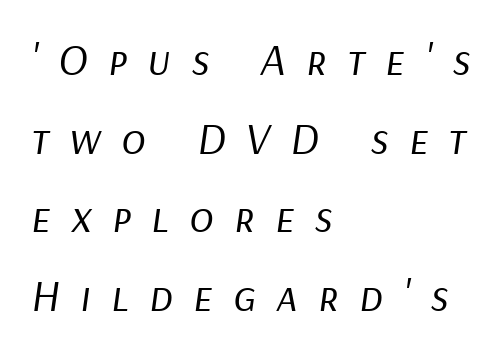
Q: Is the text bold? A: No.
Q: Is the text italic (slanted)? A: Yes, it leans right by about 9 degrees.
Q: Is the text underlined? A: No.
Q: How is the paragraph aligned? A: Left-aligned.
Q: Is the spacing between letters normal or unusually wide? A: Unusually wide.
Q: Width (condensed, normal, or wide)? A: Normal.
Q: Stroke contrast? A: Low.
Q: x-height? A: Medium.
Q: Monospaced? A: No.
